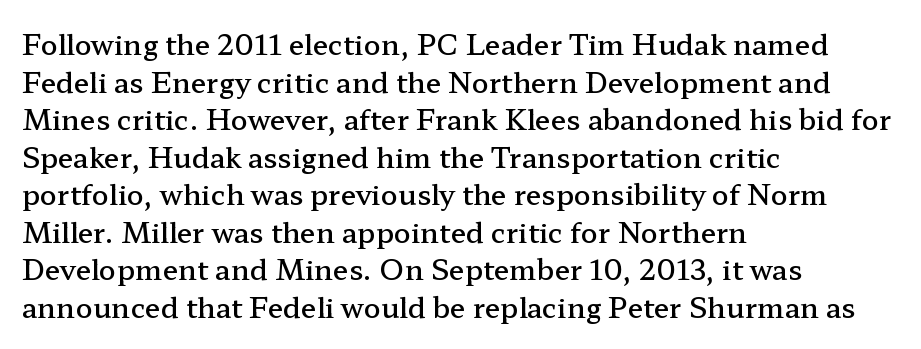
Q: Is the text bold? A: Semi-bold.
Q: Is the text italic (slanted)? A: No, it is upright.
Q: Is the typeface a serif or a sans-serif typeface? A: Serif.
Q: Is the text underlined? A: No.
Q: How is the paragraph aligned? A: Left-aligned.
Q: Is the spacing between letters normal or unusually wide? A: Normal.
Q: Is the spacing between lines tight, normal or loose? A: Normal.
Q: Width (condensed, normal, or wide)? A: Wide.
Q: Stroke contrast? A: Low.
Q: x-height? A: Medium.
Q: Monospaced? A: No.
